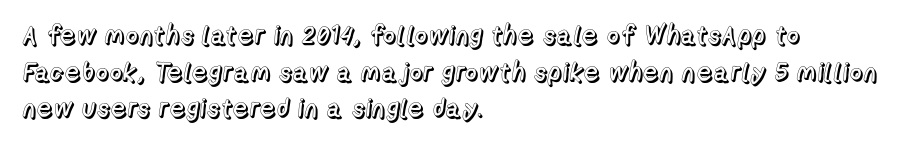
Here the glyphs are tracked normally, forming tight word shapes. Underline: absent. The lines are quadded left.
